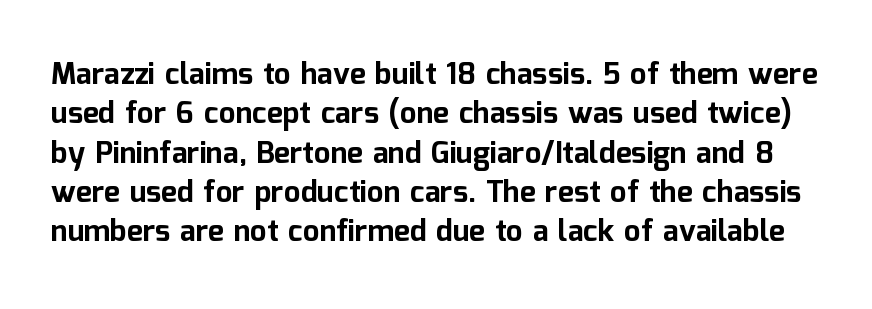
Rule under the text: the space is simply empty. Style check: upright. This rendering employs a face without finishing strokes, i.e., a sans-serif. This sample keeps an unexceptional amount of space between lines. Compared with an ordinary text face, these strokes are far heavier — a full bold.
